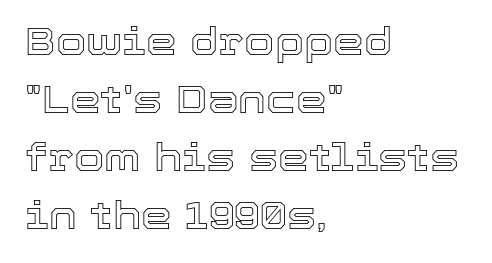
The image shows 39 px text type, upright; set left-aligned, normal line spacing (1.49x), normal letter spacing, not underlined; a medium x-height.
